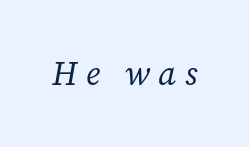
Q: Is the text bold? A: No.
Q: Is the text italic (slanted)? A: Yes, it leans right by about 12 degrees.
Q: Is the typeface a serif or a sans-serif typeface? A: Serif.
Q: Is the text underlined? A: No.
Q: Is the spacing between letters normal or unusually wide? A: Unusually wide.
Q: Width (condensed, normal, or wide)? A: Normal.
Q: Stroke contrast? A: Low.
Q: x-height? A: Medium.
Q: Monospaced? A: No.
